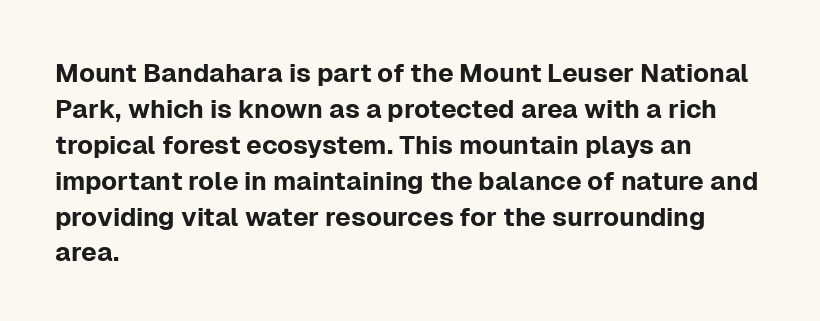
The image shows 26 px text type, upright; set left-aligned, normal line spacing (1.38x), normal letter spacing, not underlined.
